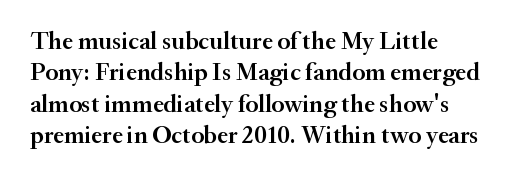
Has an underline been added? It has not. Nobody touched the tracking dial on this one. The rendering uses a semibold face; strokes are thickened but not to full bold. Style check: upright. Normally led — the rows are evenly, conventionally spaced.
